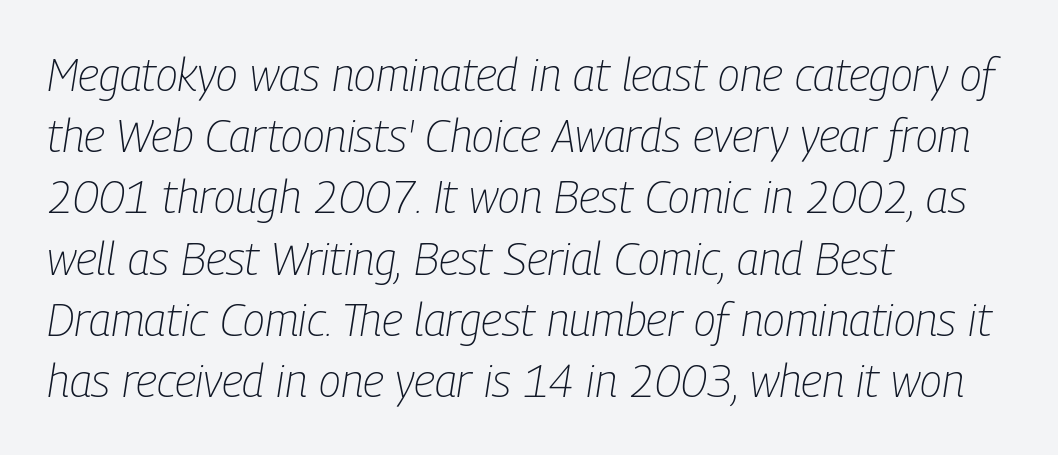
The image shows 45 px light, condensed type, italic (leaning right); set left-aligned, normal line spacing (1.36x), normal letter spacing, not underlined; low stroke contrast and a medium x-height.
